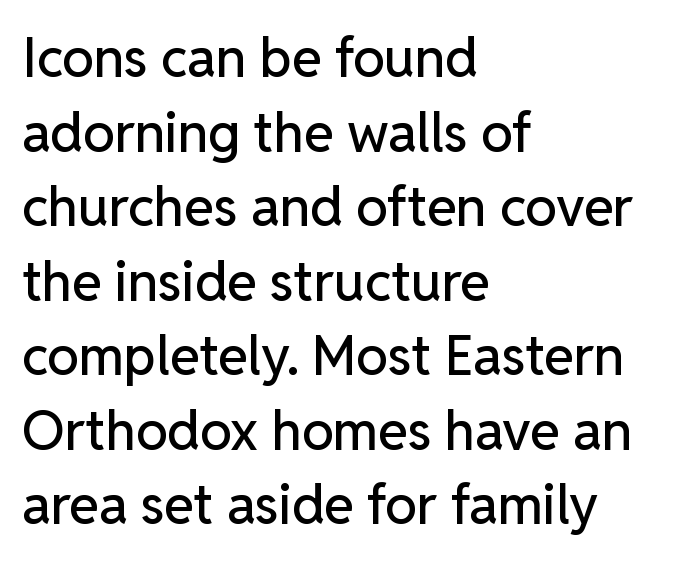
A normal amount of white space separates one row of letters from the next. The line texture is even and compact thanks to regular tracking. Has an underline been added? It has not. Is the block centered? No — it sits flush against the left margin. The face used here is proportionally spaced, like ordinary book or web type. Is this a sans? Yes — the strokes have no serifs.
